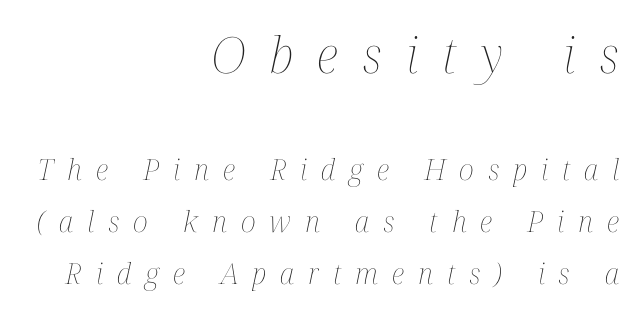
Scale decreases going downward across the two blocks. Inter-character spacing is expanded well beyond the font's built-in metrics. Posture: slanted. Nobody drew a line under any word here. A typesetter would call this proportional, since set widths differ per character. Where is the straight margin? On the right.
